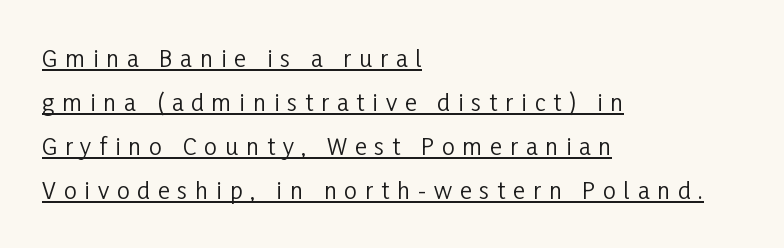
The image shows 23 px text type, upright; set left-aligned, loose line spacing (1.92x), unusually wide letter spacing (+0.34 em), underlined.
